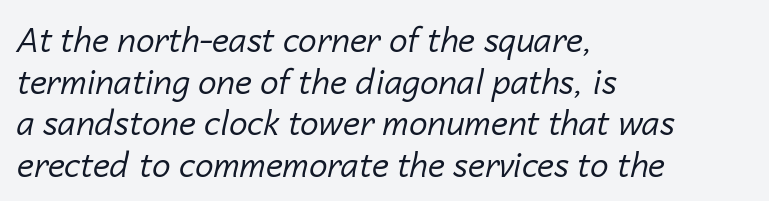
Q: Is the text bold? A: No.
Q: Is the text italic (slanted)? A: Yes, it leans right by about 14 degrees.
Q: Is the text underlined? A: No.
Q: How is the paragraph aligned? A: Left-aligned.
Q: Is the spacing between letters normal or unusually wide? A: Normal.
Q: Is the spacing between lines tight, normal or loose? A: Normal.
Q: Width (condensed, normal, or wide)? A: Normal.
Q: Stroke contrast? A: Low.
Q: x-height? A: Medium.
Q: Monospaced? A: No.
